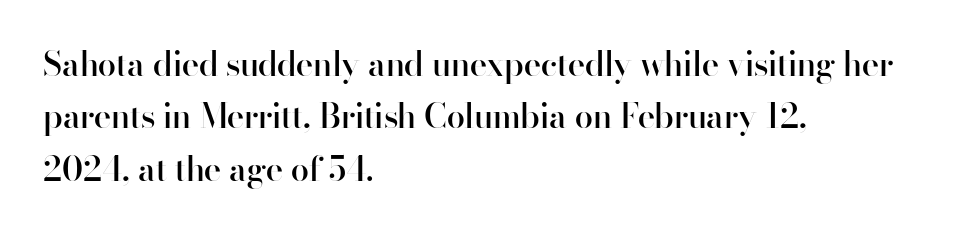
The image shows 33 px semibold sans-serif type, upright; set left-aligned, normal line spacing (1.59x), normal letter spacing, not underlined; high stroke contrast and a small x-height.
